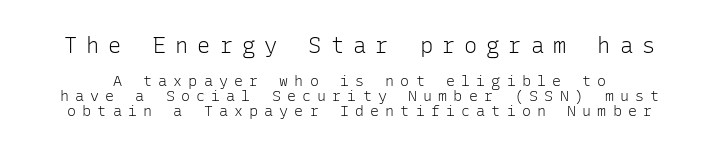
The space beneath each line is pristine and unruled. Is the lower block the larger one? No — the upper block carries the bigger type. A typesetter would mark this as roman, not italic. The line-height multiplier appears low, near solid setting. Between one letter and the next there's a generous, obvious gap.
